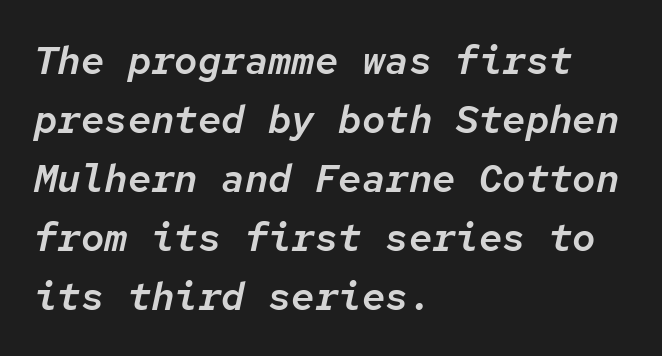
Q: Is the text italic (slanted)? A: Yes, it leans right by about 12 degrees.
Q: Is the text underlined? A: No.
Q: How is the paragraph aligned? A: Left-aligned.
Q: Is the spacing between letters normal or unusually wide? A: Normal.
Q: Is the spacing between lines tight, normal or loose? A: Normal.
Q: Width (condensed, normal, or wide)? A: Normal.
Q: Stroke contrast? A: Low.
Q: x-height? A: Medium.
Q: Monospaced? A: Yes.
